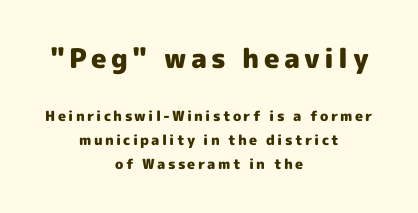
The image shows 27 px bold type, upright; set centered, normal line spacing (1.7x), not underlined; the first (top) block is 1.93x larger.
